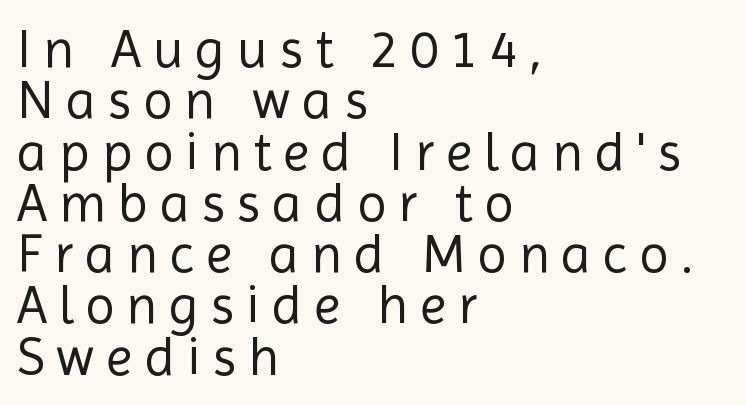
Tracking value appears strongly positive — letters spread wide. Do the letters lean? They stand straight. The ragged edge is on the right, which tells us the setting is flush left. Stems and bowls with no extra thickness — not bold. Underline: absent. These lines huddle together more closely than default settings would place them.
